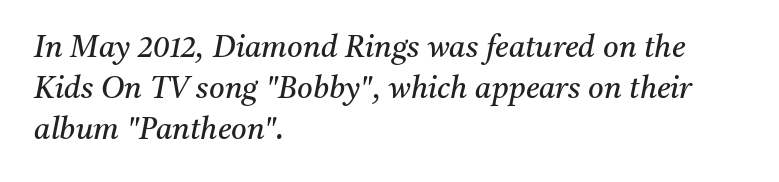
Each word holds together tightly as a unit, with standard inter-letter gaps. The typeface chosen for these lines features serifs. Stroke mass is kept to a normal reading level or below. The lines sit at an ordinary, default distance from one another. A bare baseline throughout the passage. Every row of glyphs begins at an identical x-position on the left.
